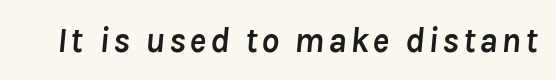
The image shows 35 px semibold type, italic (leaning right); set not underlined; low stroke contrast and a medium x-height.
